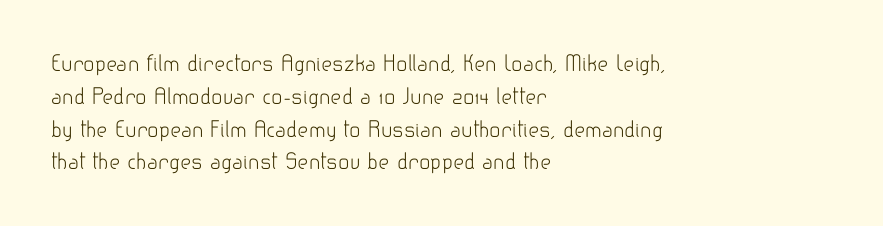
{"italic": "no", "bold": "no", "underline": "no", "align": "left", "line_spacing": "normal", "line_spacing_ratio": 1.56, "letter_spacing": "normal", "letter_spacing_em": 0.0, "glyph_px": 21}
